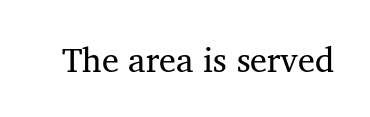
Q: Is the text bold? A: No.
Q: Is the text italic (slanted)? A: No, it is upright.
Q: Is the typeface a serif or a sans-serif typeface? A: Serif.
Q: Is the text underlined? A: No.
Q: Is the spacing between letters normal or unusually wide? A: Normal.
Q: Width (condensed, normal, or wide)? A: Normal.
Q: Stroke contrast? A: Medium.
Q: x-height? A: Medium.
Q: Monospaced? A: No.
